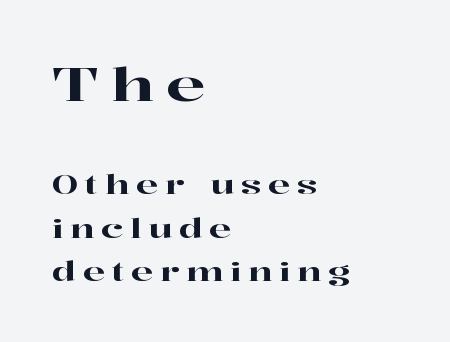
The image shows 46 px wide serif type, upright; set left-aligned, normal line spacing (1.68x), unusually wide letter spacing (+0.26 em), not underlined; the first (top) block is 1.77x larger; high stroke contrast and a medium x-height.
